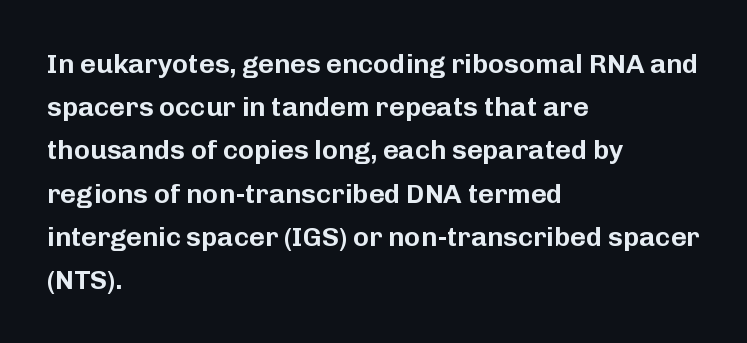
The image shows 27 px text type, upright; set left-aligned, normal line spacing (1.6x), normal letter spacing, not underlined.
